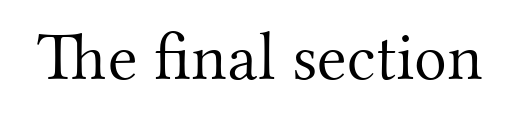
Unbolded letterforms with no extra heft. Classification — serif. Style check: upright. Anything drawn beneath the words? Only blank space. Looks like regular typesetting: each glyph gets only the width it needs.
